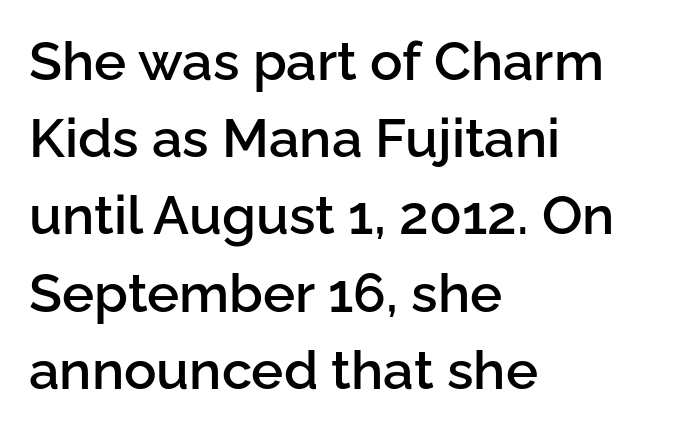
Q: Is the text bold? A: Semi-bold.
Q: Is the text italic (slanted)? A: No, it is upright.
Q: Is the typeface a serif or a sans-serif typeface? A: Sans-serif.
Q: Is the text underlined? A: No.
Q: How is the paragraph aligned? A: Left-aligned.
Q: Is the spacing between letters normal or unusually wide? A: Normal.
Q: Is the spacing between lines tight, normal or loose? A: Normal.
Q: Width (condensed, normal, or wide)? A: Normal.
Q: Stroke contrast? A: Low.
Q: x-height? A: Medium.
Q: Monospaced? A: No.
